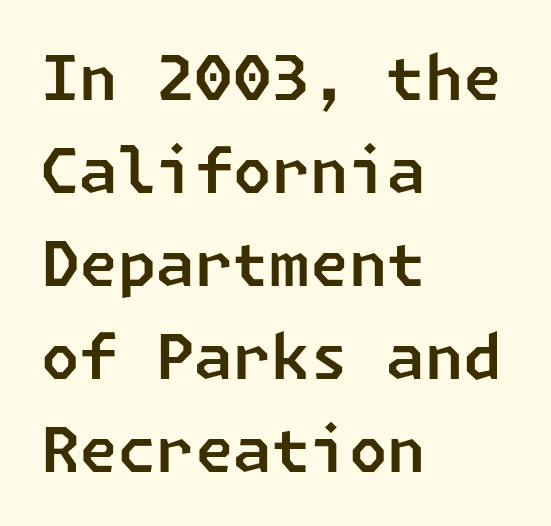
Q: Is the typeface a serif or a sans-serif typeface? A: Sans-serif.
Q: Is the text underlined? A: No.
Q: How is the paragraph aligned? A: Left-aligned.
Q: Is the spacing between letters normal or unusually wide? A: Normal.
Q: Is the spacing between lines tight, normal or loose? A: Normal.
Q: Width (condensed, normal, or wide)? A: Normal.
Q: Stroke contrast? A: Low.
Q: x-height? A: Medium.
